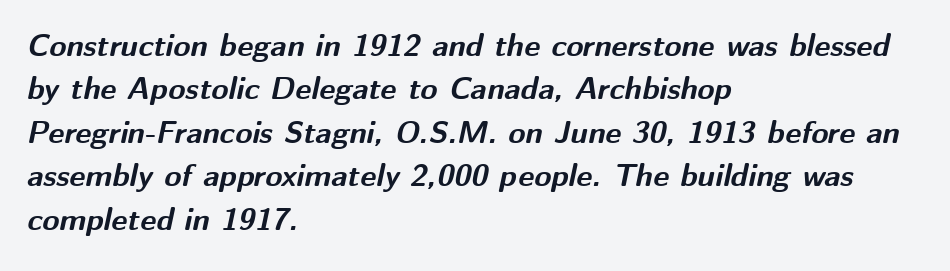
Q: Is the text bold? A: Yes.
Q: Is the text italic (slanted)? A: Yes, it leans right by about 12 degrees.
Q: Is the text underlined? A: No.
Q: How is the paragraph aligned? A: Left-aligned.
Q: Is the spacing between letters normal or unusually wide? A: Normal.
Q: Is the spacing between lines tight, normal or loose? A: Normal.
Q: Width (condensed, normal, or wide)? A: Normal.
Q: Stroke contrast? A: Medium.
Q: x-height? A: Medium.
Q: Monospaced? A: No.
